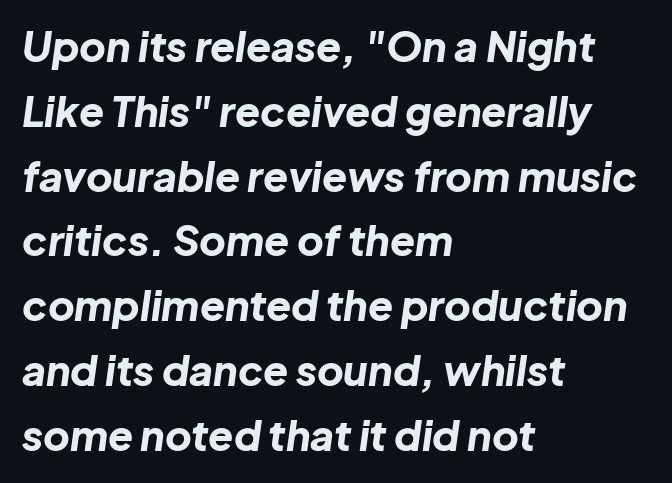
{"italic": "yes", "lean": "right", "slant_degrees": 8, "bold": "yes", "weight": "bold", "width": "normal", "stroke_contrast": "low", "x_height": "medium", "monospaced": "no", "underline": "no", "align": "left", "line_spacing": "normal", "line_spacing_ratio": 1.58, "letter_spacing": "normal", "letter_spacing_em": 0.0, "glyph_px": 41}
